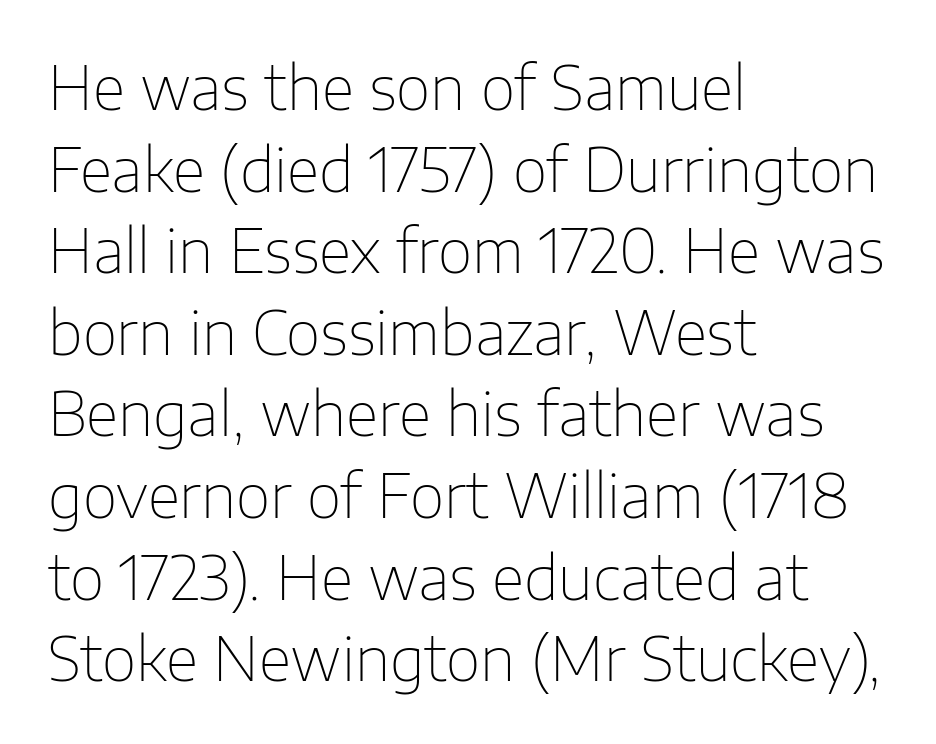
{"serif": "no", "italic": "no", "bold": "no", "weight": "thin", "width": "normal", "stroke_contrast": "low", "x_height": "medium", "monospaced": "no", "underline": "no", "align": "left", "line_spacing": "normal", "line_spacing_ratio": 1.36, "letter_spacing": "normal", "letter_spacing_em": 0.0, "glyph_px": 60}
